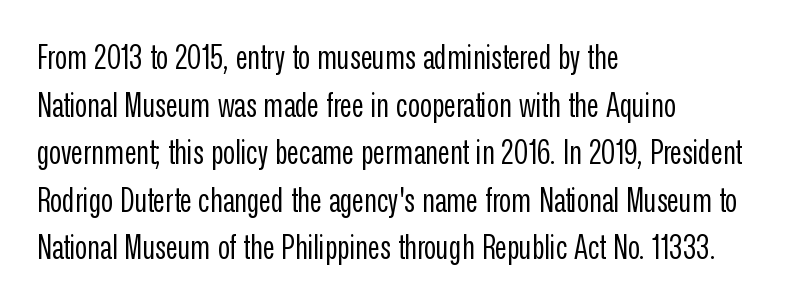
The image shows 33 px regular-weight, condensed sans-serif type, upright; set left-aligned, normal line spacing (1.44x), normal letter spacing, not underlined; low stroke contrast and a medium x-height.
